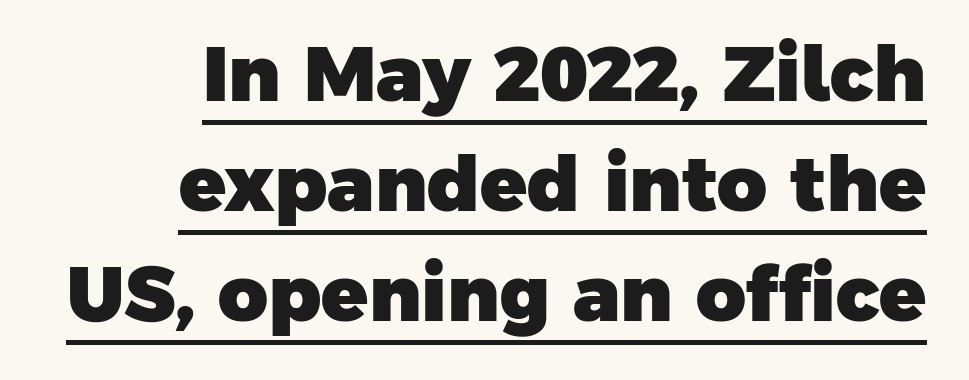
{"serif": "no", "bold": "yes", "weight": "heavy", "width": "normal", "stroke_contrast": "low", "x_height": "medium", "monospaced": "no", "underline": "yes", "align": "right", "line_spacing": "normal", "line_spacing_ratio": 1.43, "letter_spacing": "normal", "letter_spacing_em": 0.0, "glyph_px": 77}
